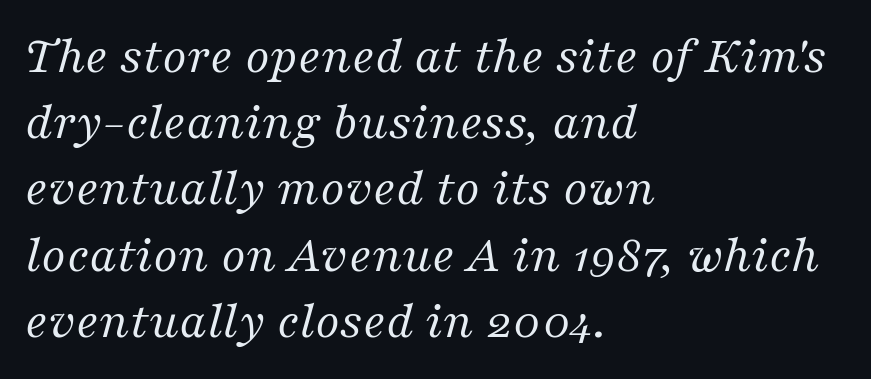
The image shows 53 px regular-weight serif type, italic (leaning right); set left-aligned, normal line spacing (1.25x), normal letter spacing, not underlined; medium stroke contrast and a medium x-height.
